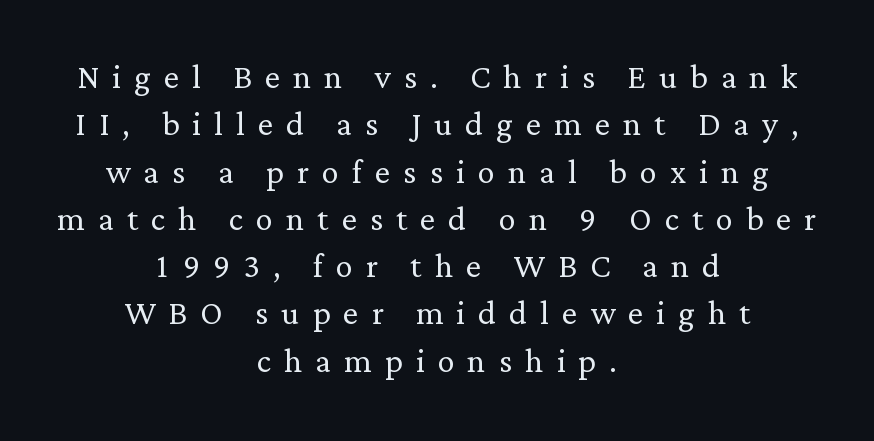
Posture: vertical. The letters advance in unequal steps, a hallmark of proportional type. A light-to-regular cut is what we see here. Clear beneath every line of the passage. Neither beginnings nor endings align; midpoints do.
